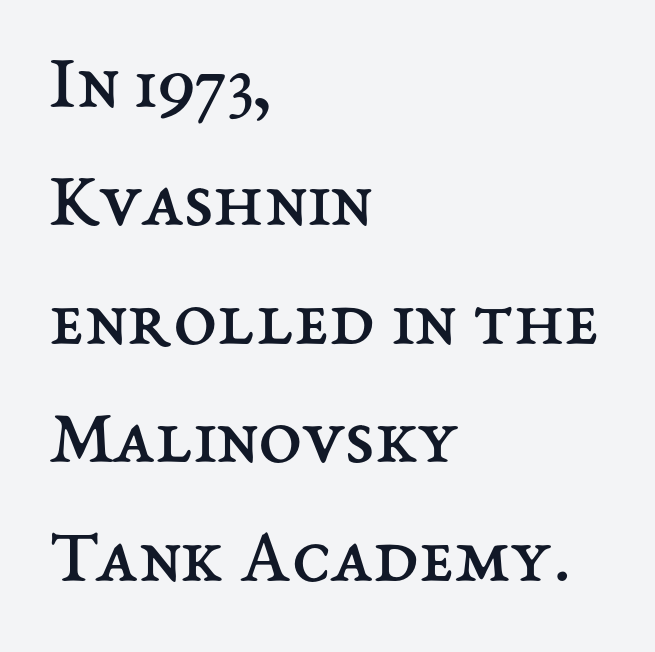
The image shows 79 px regular-weight type, upright; set left-aligned, normal line spacing (1.5x), normal letter spacing, not underlined; medium stroke contrast and a medium x-height.
